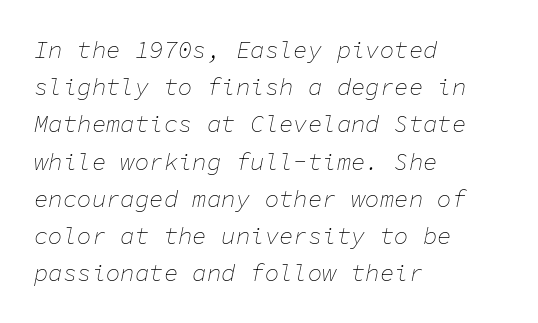
{"italic": "yes", "lean": "right", "slant_degrees": 11, "bold": "no", "underline": "no", "align": "left", "line_spacing": "normal", "line_spacing_ratio": 1.55, "letter_spacing": "normal", "letter_spacing_em": 0.0, "glyph_px": 24}
